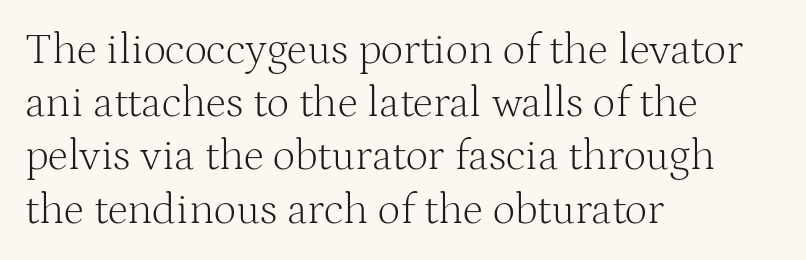
This rendering leaves character spacing at its baseline value. Stroke terminals: seriffed. Every character sits straight up, as roman type does. Is the type heavy? It reads as light-to-regular instead. Lines of text with bare space underneath. The lines are quadded left.
